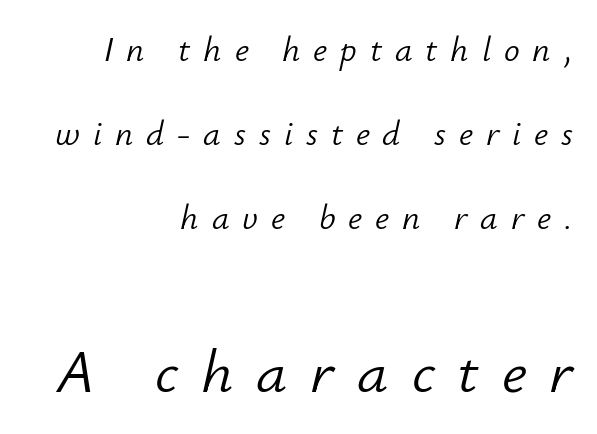
The string is rendered with underlining switched off. Caption: face not bold, strokes unweighted. Reading top to bottom, the characters get bigger at the block break. Is the letter spacing exaggerated? Yes — the characters are pushed far apart. Note the varied advance widths — an 'i' is clearly narrower than an 'm'.
